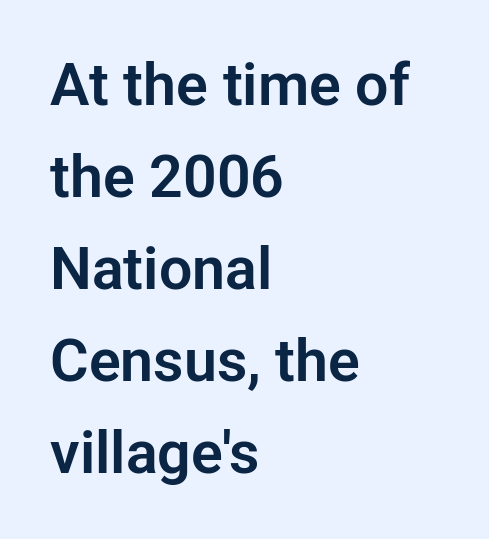
The image shows 59 px sans-serif type, upright; set left-aligned, normal line spacing (1.56x), normal letter spacing, not underlined; low stroke contrast and a medium x-height.
